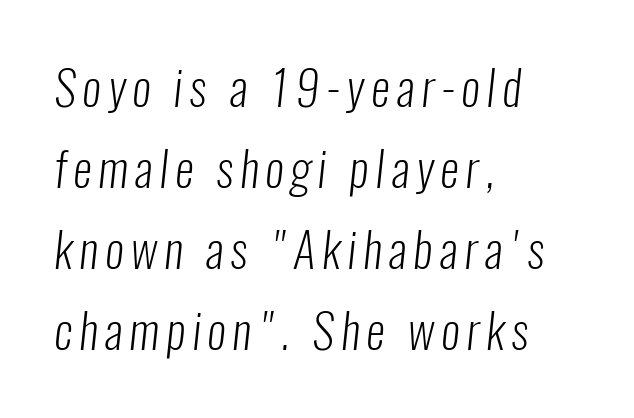
{"serif": "no", "bold": "no", "weight": "light", "width": "condensed", "stroke_contrast": "low", "x_height": "medium", "monospaced": "no", "underline": "no", "align": "left", "line_spacing": "normal", "line_spacing_ratio": 1.69, "glyph_px": 48}
